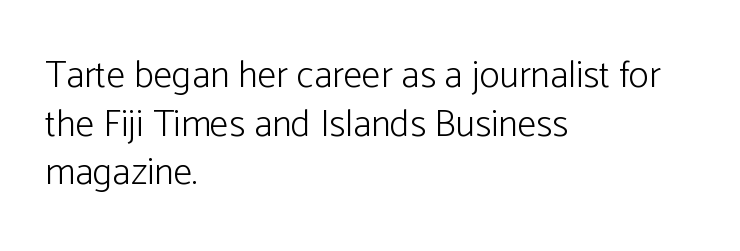
{"serif": "no", "italic": "no", "bold": "no", "weight": "light", "width": "normal", "stroke_contrast": "low", "x_height": "medium", "monospaced": "no", "underline": "no", "align": "left", "line_spacing": "normal", "line_spacing_ratio": 1.28, "letter_spacing": "normal", "letter_spacing_em": 0.0, "glyph_px": 38}
